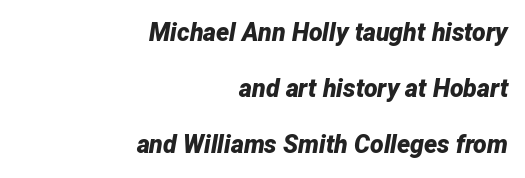
{"italic": "yes", "lean": "right", "slant_degrees": 12, "bold": "yes", "underline": "no", "align": "right", "line_spacing": "loose", "line_spacing_ratio": 2.25, "letter_spacing": "normal", "letter_spacing_em": 0.0, "glyph_px": 25}
